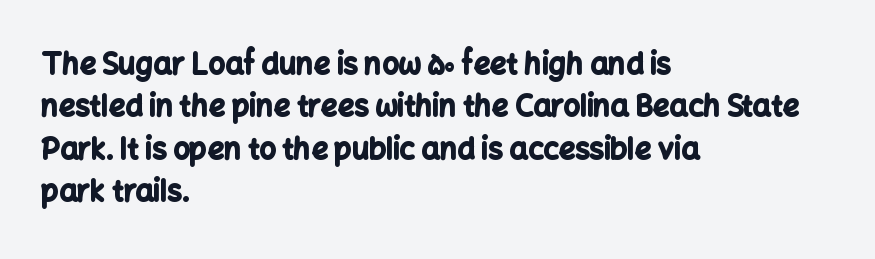
{"serif": "no", "italic": "no", "bold": "yes", "weight": "bold", "width": "normal", "stroke_contrast": "low", "x_height": "medium", "monospaced": "no", "underline": "no", "align": "left", "line_spacing": "normal", "line_spacing_ratio": 1.46, "letter_spacing": "normal", "letter_spacing_em": 0.0, "glyph_px": 29}
